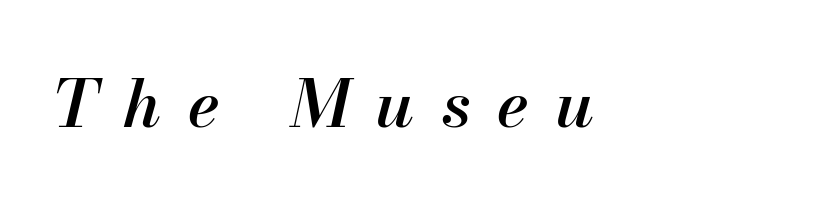
The image shows 66 px semibold type, italic (leaning right); set unusually wide letter spacing (+0.41 em), not underlined; medium stroke contrast and a small x-height.
